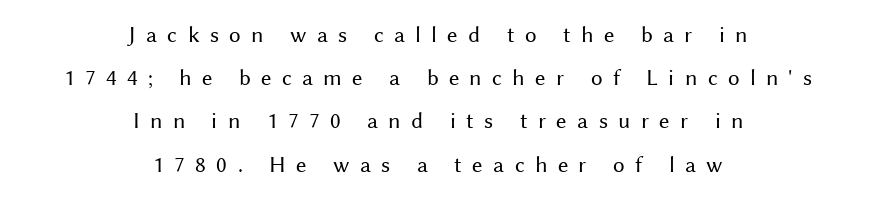
The image shows 23 px text type, upright; set centered, line spacing 1.88x, unusually wide letter spacing (+0.45 em), not underlined.
